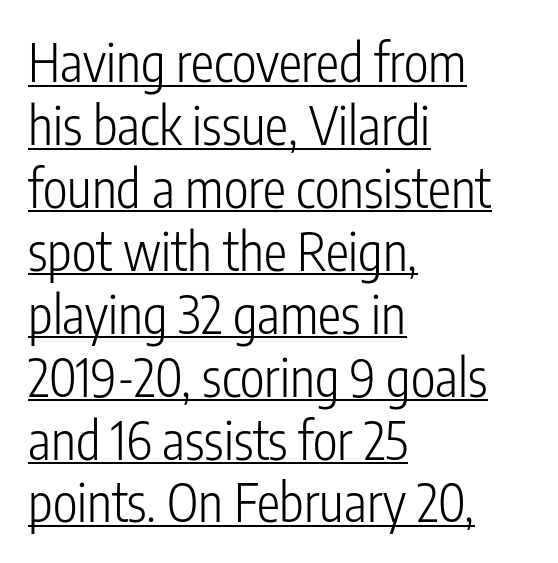
{"serif": "no", "italic": "no", "bold": "no", "weight": "light", "width": "condensed", "stroke_contrast": "low", "x_height": "medium", "monospaced": "no", "underline": "yes", "align": "left", "line_spacing_ratio": 1.21, "letter_spacing": "normal", "letter_spacing_em": 0.0, "glyph_px": 52}
